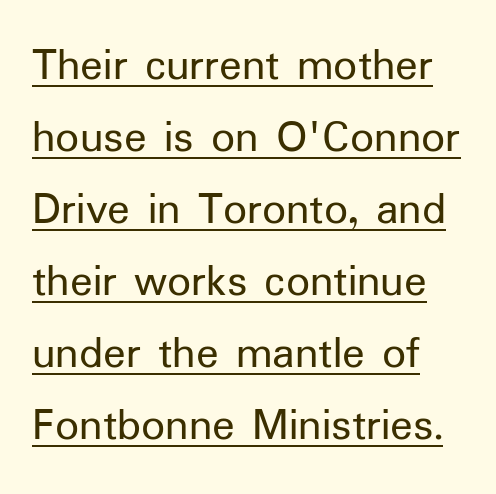
Varying glyph widths throughout — classic text-font behaviour. Is this a heavy cut? Hardly; it is regular or lighter. Words appear dense and cohesive because spacing is normal. The rendering uses the underline text-decoration. How would I describe the line gaps? Plain and ordinary. Posture: upright roman.
